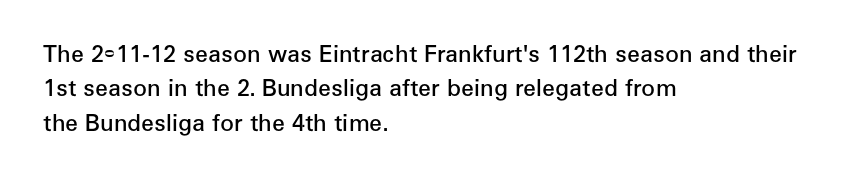
{"italic": "no", "bold": "semi", "underline": "no", "align": "left", "line_spacing": "normal", "line_spacing_ratio": 1.49, "letter_spacing": "normal", "letter_spacing_em": 0.0, "glyph_px": 23}
